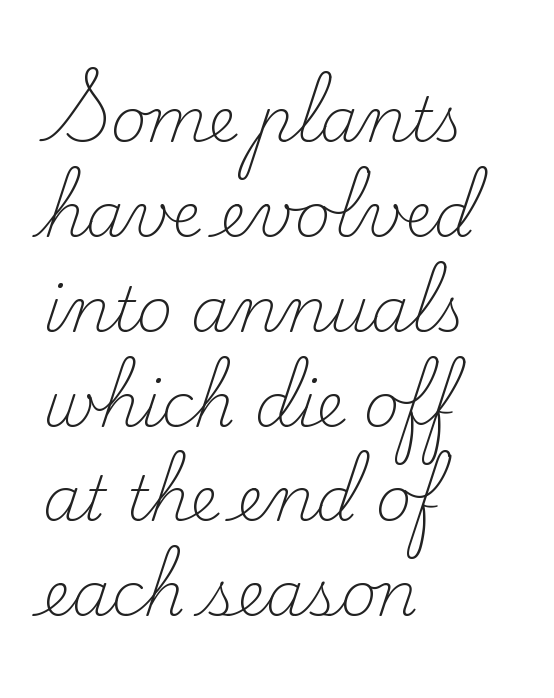
Q: Is the text bold? A: No.
Q: Is the text italic (slanted)? A: Yes.
Q: Is the typeface a serif or a sans-serif typeface? A: Serif.
Q: Is the text underlined? A: No.
Q: How is the paragraph aligned? A: Left-aligned.
Q: Is the spacing between letters normal or unusually wide? A: Normal.
Q: Is the spacing between lines tight, normal or loose? A: Normal.
Q: Width (condensed, normal, or wide)? A: Normal.
Q: Stroke contrast? A: Low.
Q: x-height? A: Small.
Q: Monospaced? A: No.
